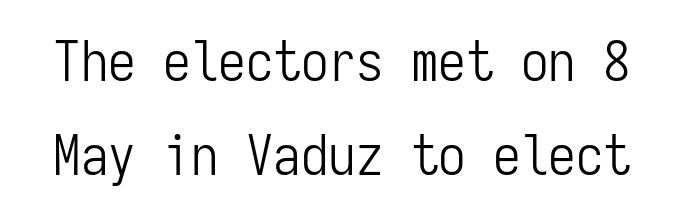
Q: Is the text bold? A: No.
Q: Is the text italic (slanted)? A: No, it is upright.
Q: Is the typeface a serif or a sans-serif typeface? A: Sans-serif.
Q: Is the text underlined? A: No.
Q: Is the spacing between letters normal or unusually wide? A: Normal.
Q: Width (condensed, normal, or wide)? A: Condensed.
Q: Stroke contrast? A: Low.
Q: x-height? A: Medium.
Q: Monospaced? A: Yes.
